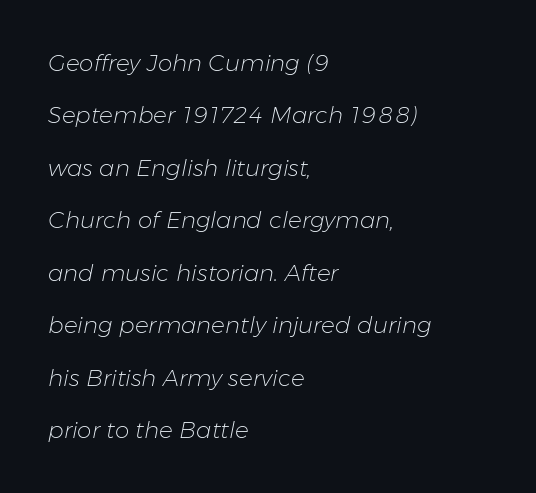
Spacing between characters is what you'd get straight out of the box. The paragraph has a hard left edge and a soft right edge. The gap between lines stays unmarked. Baseline-to-baseline distance is far greater than the letter height. The letters look calm and open, with moderate or lighter stems.
